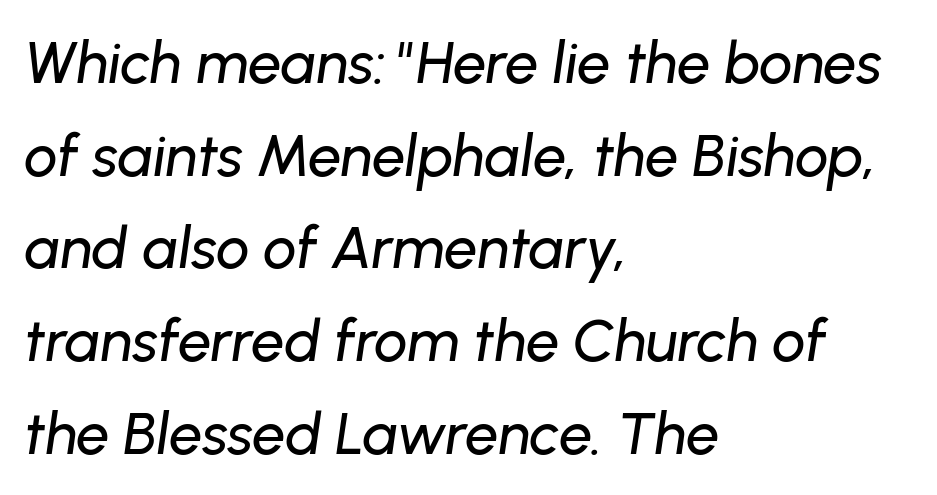
{"italic": "yes", "lean": "right", "slant_degrees": 8, "width": "normal", "stroke_contrast": "low", "x_height": "medium", "monospaced": "no", "underline": "no", "align": "left", "line_spacing": "normal", "line_spacing_ratio": 1.57, "letter_spacing": "normal", "letter_spacing_em": 0.0, "glyph_px": 59}
